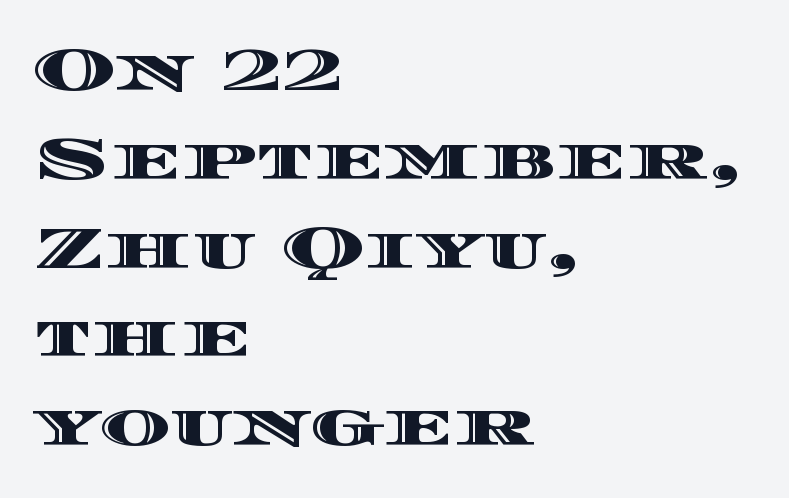
Q: Is the text italic (slanted)? A: No, it is upright.
Q: Is the text underlined? A: No.
Q: How is the paragraph aligned? A: Left-aligned.
Q: Is the spacing between letters normal or unusually wide? A: Normal.
Q: Is the spacing between lines tight, normal or loose? A: Normal.
Q: Width (condensed, normal, or wide)? A: Wide.
Q: x-height? A: Large.
Q: Monospaced? A: No.
